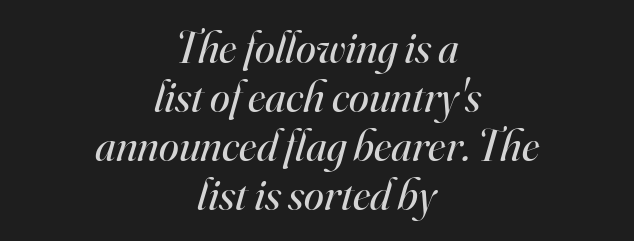
The passage shown is typed in a proportional face where columns would drift. The face used here has a pronounced slope to its letters. No heavy texture on the line: the type isn't bold. The space directly below the letters is spotless.
